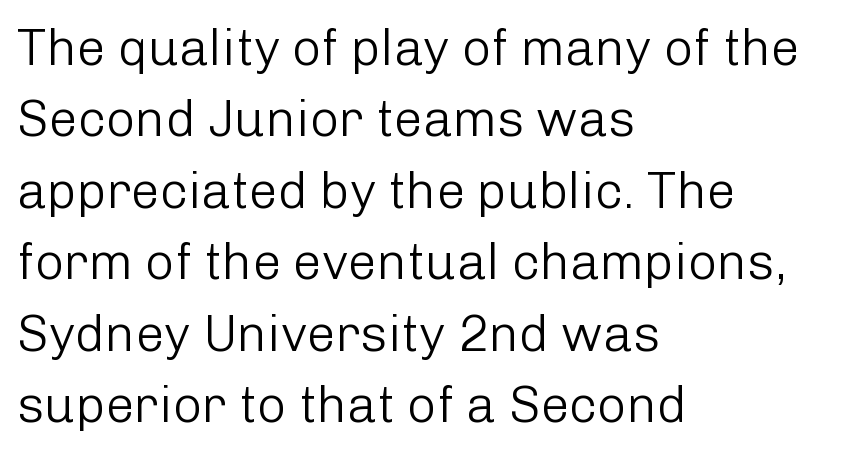
The rows are spaced the way most documents space them. Serif or sans? Sans — the stroke terminals are bare. Does extra space separate the letters? No, they use regular spacing. Heaviness? Minimal to ordinary, like unemphasized prose. The paragraph has a hard left edge and a soft right edge.
